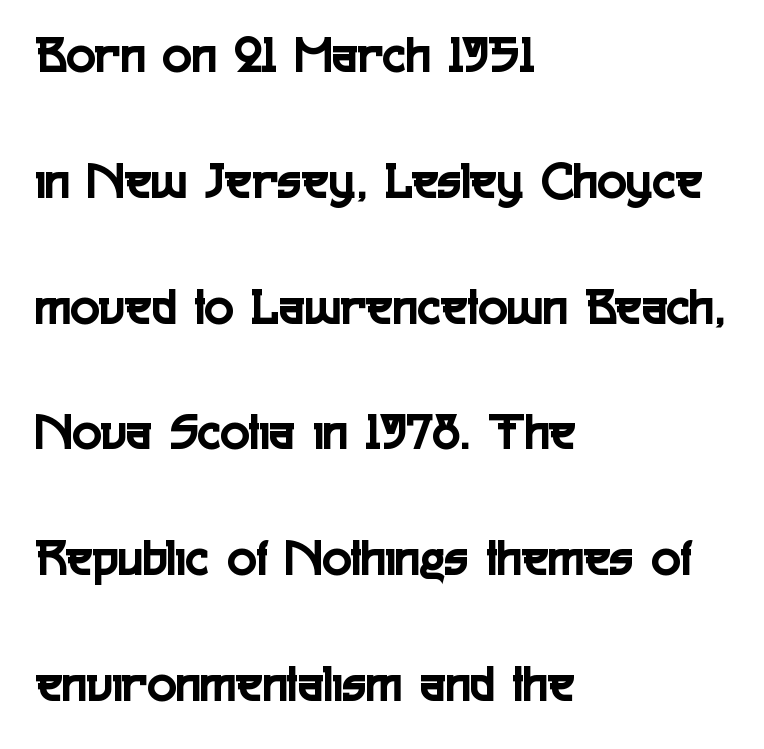
The image shows 54 px condensed sans-serif type, upright; set left-aligned, loose line spacing (2.33x), normal letter spacing, not underlined; a medium x-height.
